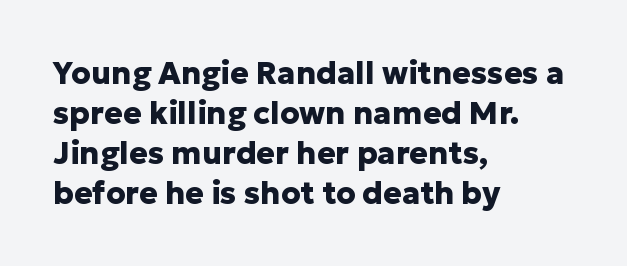
The image shows 31 px heavy sans-serif type, upright; set left-aligned, normal line spacing (1.29x), normal letter spacing, not underlined; low stroke contrast and a medium x-height.
